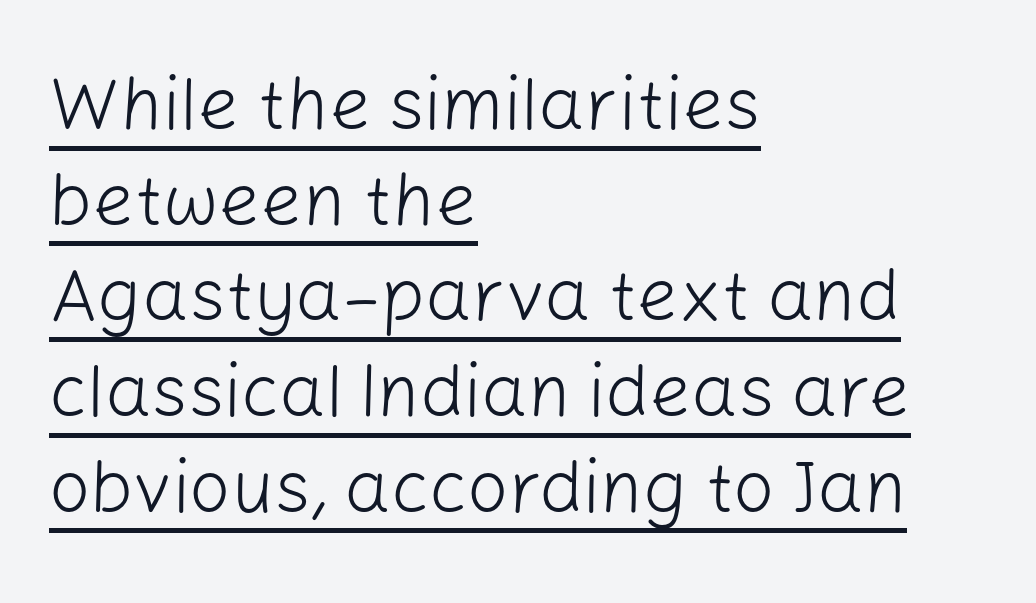
Examine the stroke ends and you'll find no serifs. Looks like regular typesetting: each glyph gets only the width it needs. Reading down the block, your eye returns to a fixed left position each line. How would I describe the line gaps? Plain and ordinary. Rendered with straight, roman letterforms. Each line of the rendering has a horizontal stroke beneath the glyphs.
